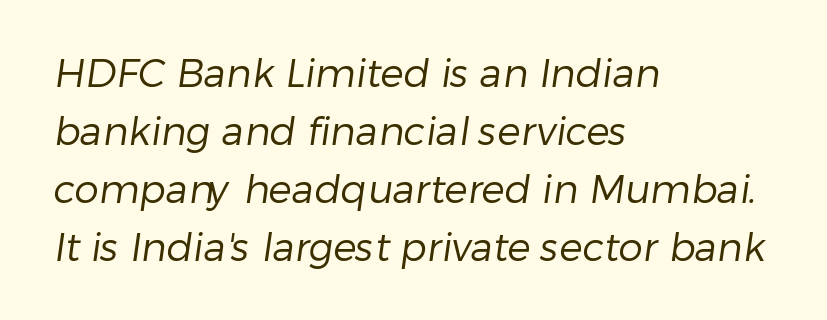
Q: Is the text bold? A: No.
Q: Is the typeface a serif or a sans-serif typeface? A: Sans-serif.
Q: Is the text underlined? A: No.
Q: How is the paragraph aligned? A: Left-aligned.
Q: Is the spacing between letters normal or unusually wide? A: Normal.
Q: Is the spacing between lines tight, normal or loose? A: Normal.
Q: Width (condensed, normal, or wide)? A: Normal.
Q: Stroke contrast? A: Low.
Q: x-height? A: Medium.
Q: Monospaced? A: No.
